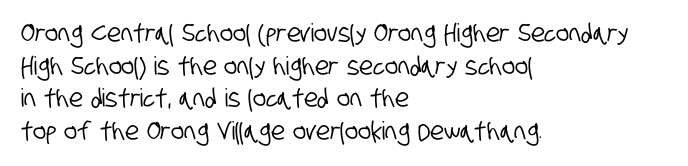
Letters rest on an invisible, unmarked baseline. How would I describe the line gaps? Plain and ordinary. The setting favours the left margin, as ordinary paragraphs usually do. Tracking value appears to be zero — textbook default spacing.
